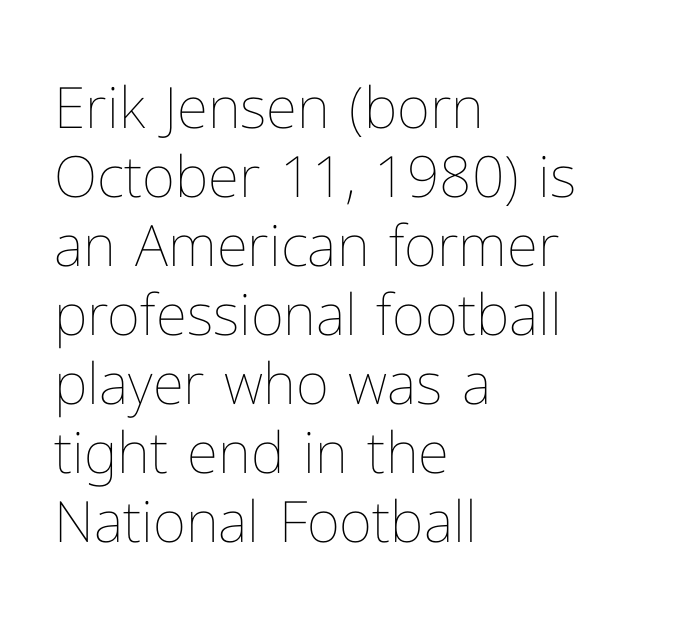
{"italic": "no", "bold": "no", "weight": "thin", "width": "normal", "stroke_contrast": "low", "x_height": "medium", "monospaced": "no", "underline": "no", "align": "left", "line_spacing_ratio": 1.21, "letter_spacing": "normal", "letter_spacing_em": 0.0, "glyph_px": 57}
